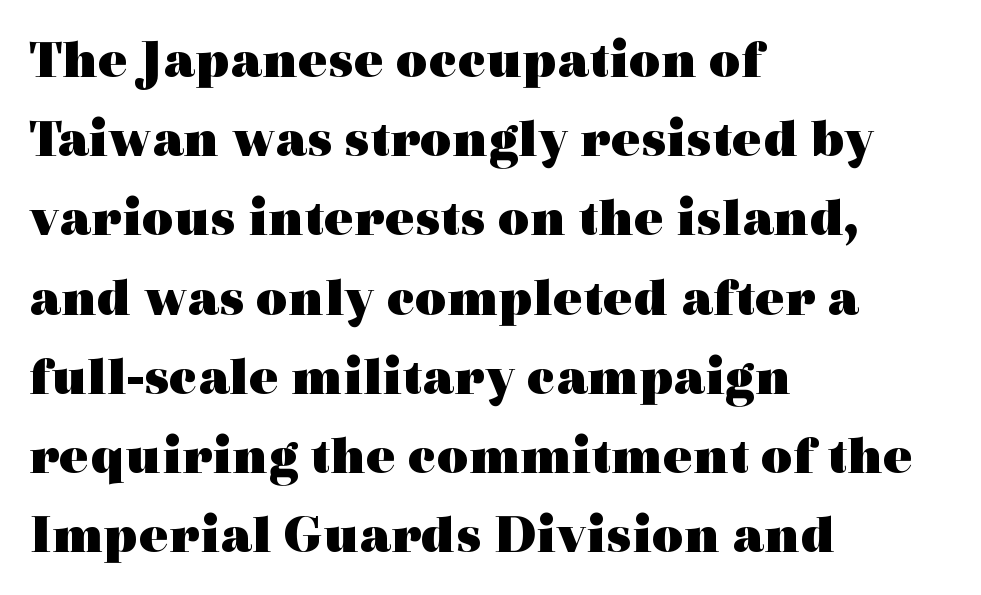
The image shows 55 px heavy, wide serif type, upright; set left-aligned, normal line spacing (1.44x), normal letter spacing, not underlined; a medium x-height.
